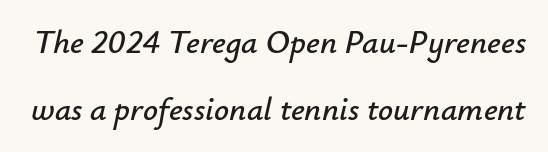
Glance below the letters and you will spot only blank space. Notice the wide empty band between every row — that's loose leading. Standard letterfit; no display-style spreading of the glyphs. These lines are rendered in a variable-pitch font.
